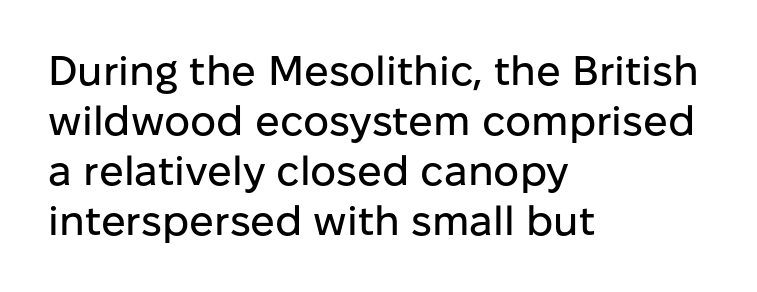
Quick note: underline off. Observe the absence of serifs on each vertical stroke in this sample. Notice how the passage keeps a crisp vertical edge on the left only. If you drew a line through each stem, it would be perfectly vertical. Nothing unusual about the tracking: characters are spaced as the font intends.
